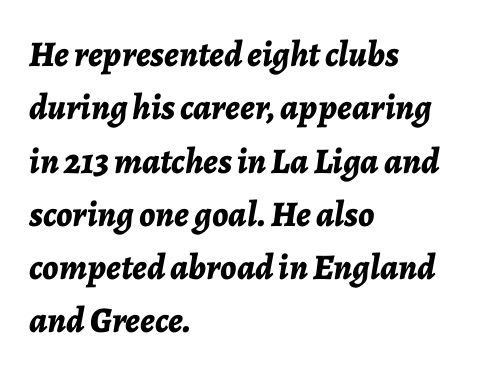
Q: Is the text bold? A: Yes.
Q: Is the text italic (slanted)? A: Yes, it leans right by about 7 degrees.
Q: Is the text underlined? A: No.
Q: How is the paragraph aligned? A: Left-aligned.
Q: Is the spacing between letters normal or unusually wide? A: Normal.
Q: Is the spacing between lines tight, normal or loose? A: Normal.
Q: Width (condensed, normal, or wide)? A: Normal.
Q: Stroke contrast? A: Low.
Q: x-height? A: Medium.
Q: Monospaced? A: No.
